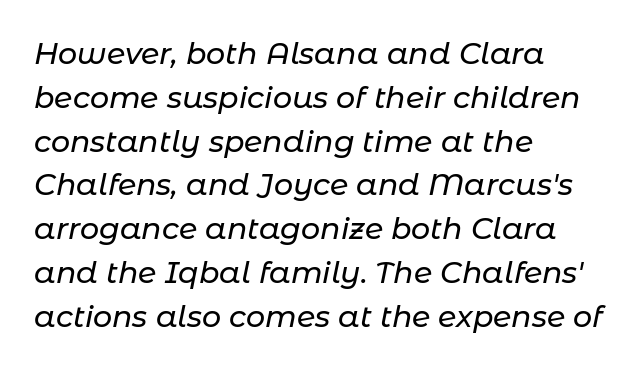
{"italic": "yes", "lean": "right", "slant_degrees": 11, "width": "normal", "stroke_contrast": "low", "x_height": "medium", "monospaced": "no", "underline": "no", "align": "left", "line_spacing": "normal", "line_spacing_ratio": 1.46, "letter_spacing": "normal", "letter_spacing_em": 0.0, "glyph_px": 30}
